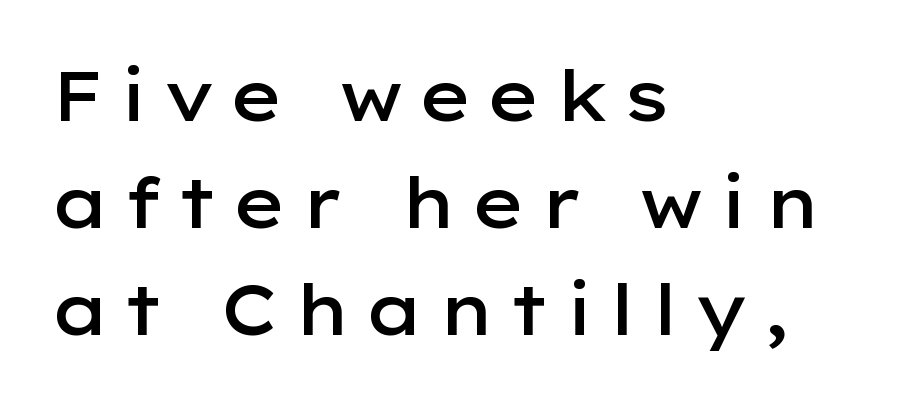
{"serif": "no", "italic": "no", "bold": "semi", "weight": "semibold", "width": "wide", "stroke_contrast": "low", "x_height": "medium", "monospaced": "no", "underline": "no", "align": "left", "line_spacing": "normal", "line_spacing_ratio": 1.53, "glyph_px": 70}
